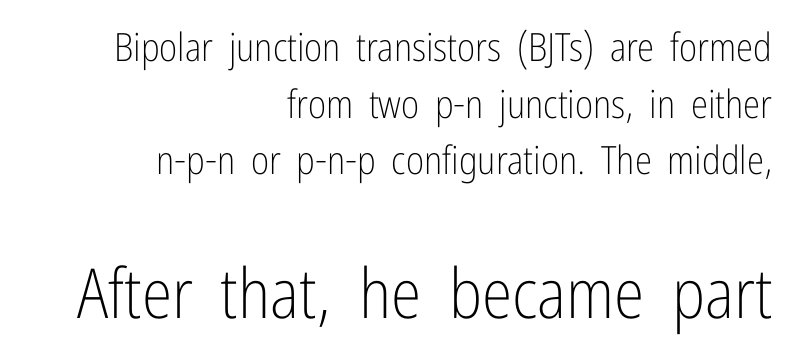
The image shows 69 px light, condensed sans-serif type, upright; set right-aligned, normal line spacing (1.45x), normal letter spacing, not underlined; the second (bottom) block is 1.77x larger; low stroke contrast and a medium x-height.
